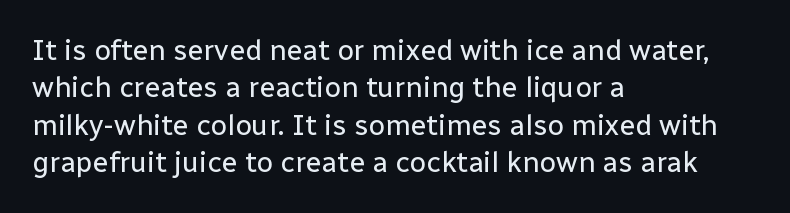
{"serif": "no", "italic": "no", "bold": "no", "weight": "regular", "width": "normal", "stroke_contrast": "low", "x_height": "medium", "monospaced": "no", "underline": "no", "align": "left", "line_spacing": "normal", "line_spacing_ratio": 1.29, "letter_spacing": "normal", "letter_spacing_em": 0.0, "glyph_px": 29}
